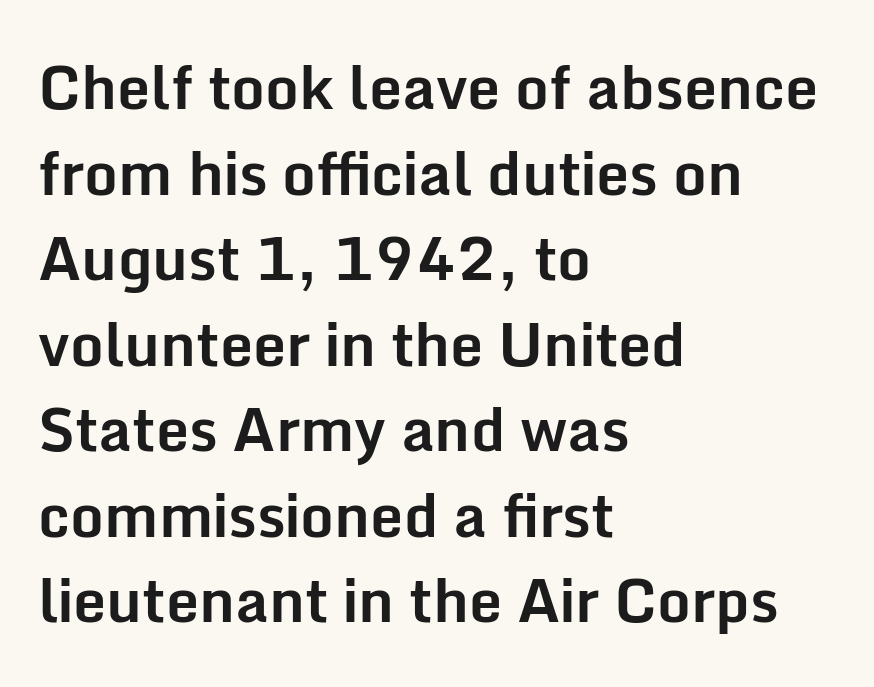
Q: Is the text bold? A: Yes.
Q: Is the text italic (slanted)? A: No, it is upright.
Q: Is the typeface a serif or a sans-serif typeface? A: Sans-serif.
Q: Is the text underlined? A: No.
Q: How is the paragraph aligned? A: Left-aligned.
Q: Is the spacing between letters normal or unusually wide? A: Normal.
Q: Is the spacing between lines tight, normal or loose? A: Normal.
Q: Width (condensed, normal, or wide)? A: Normal.
Q: Stroke contrast? A: Low.
Q: x-height? A: Medium.
Q: Monospaced? A: No.
